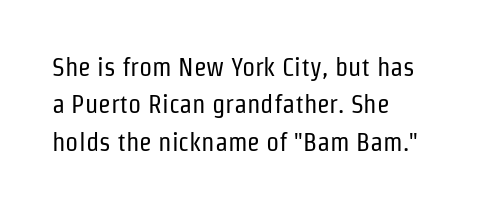
The image shows 26 px text type, upright; set left-aligned, normal line spacing (1.44x), normal letter spacing, not underlined.
